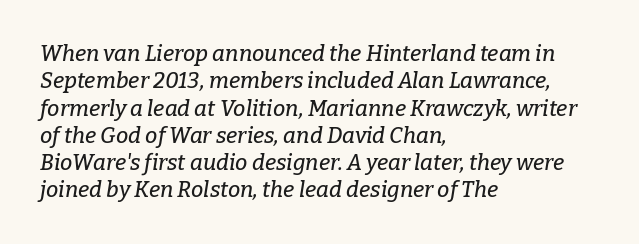
{"italic": "yes", "lean": "right", "slant_degrees": 9, "underline": "no", "align": "left", "line_spacing_ratio": 1.24, "letter_spacing": "normal", "letter_spacing_em": 0.0, "glyph_px": 22}
